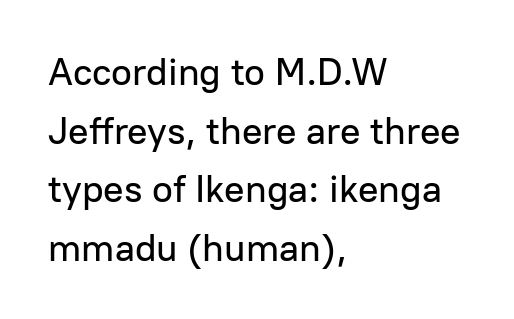
Where is the straight margin? On the left. One glance says typical: line gaps are just what's usual. Is this a fixed-width face? No — the glyphs have proportional, varying widths. A sans-serif font was chosen for this passage. Decoration check: the copy has no underline. No italicization has been applied; the sample stays upright.
